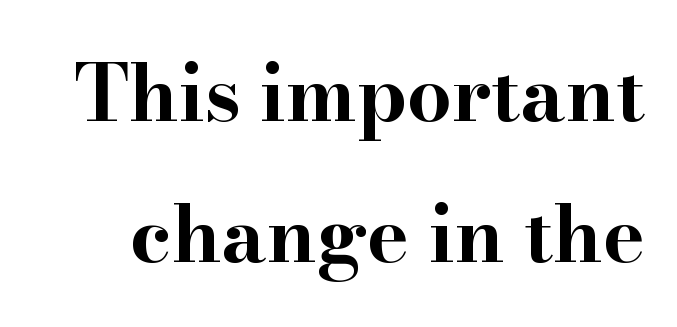
It's the straight-up-and-down kind of type. The type family on display is of the serif kind. Compared with typical body copy, the letter spacing here is the same. What weight is shown? A full bold with thick strokes. Think of a printed novel: that variable character pitch is what you see here.
